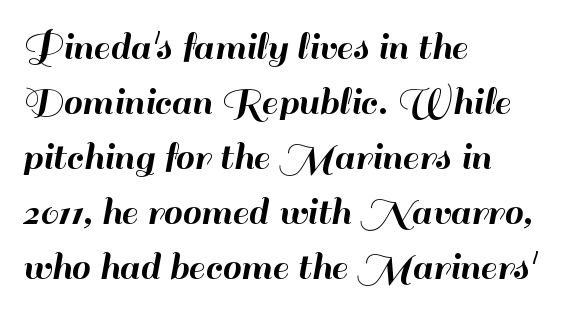
The strip under each line holds only bare page. Alignment: flush left. This block has exactly the height ordinary leading produces. Words appear dense and cohesive because spacing is normal.
